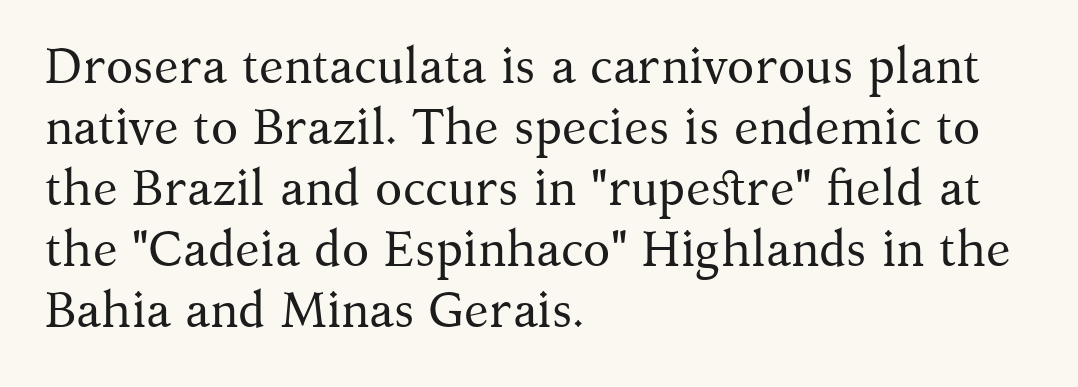
The image shows 50 px regular-weight serif type, upright; set left-aligned, line spacing 1.22x, normal letter spacing, not underlined; medium stroke contrast and a medium x-height.
